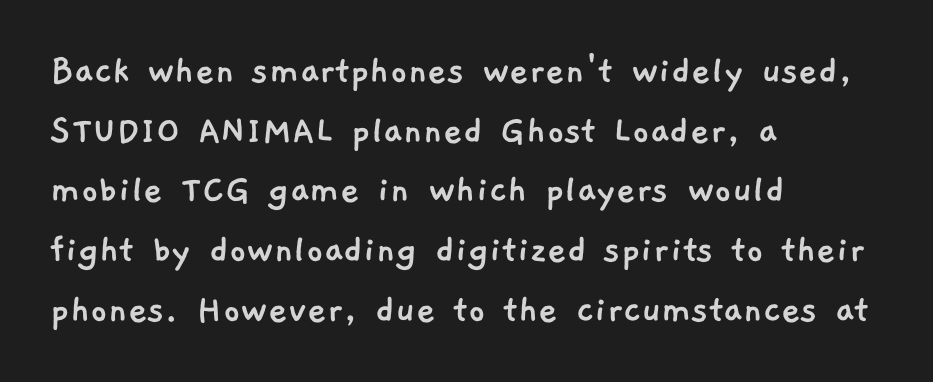
The image shows 42 px sans-serif type; set left-aligned, normal line spacing (1.42x), normal letter spacing, not underlined; low stroke contrast and a medium x-height.
